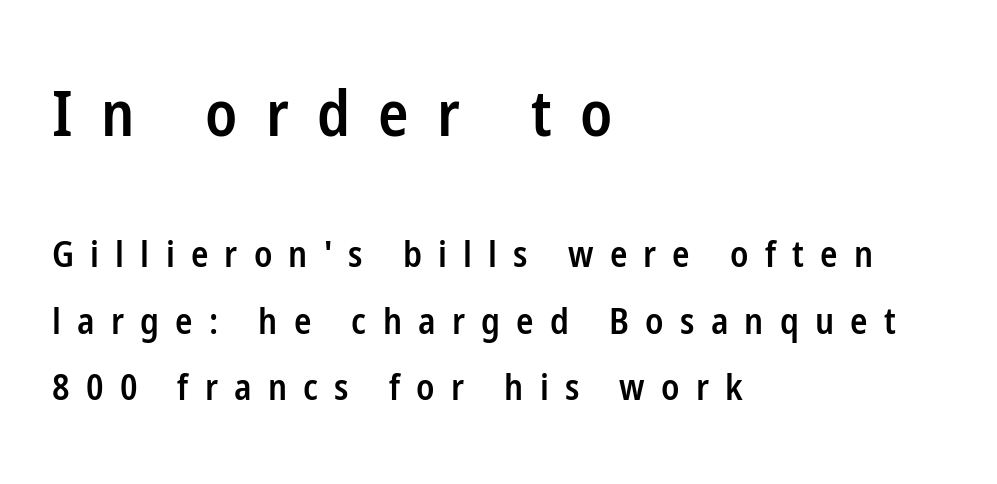
{"serif": "no", "italic": "no", "bold": "semi", "weight": "semibold", "width": "condensed", "stroke_contrast": "low", "x_height": "medium", "monospaced": "no", "underline": "no", "align": "left", "line_spacing_ratio": 1.85, "letter_spacing": "wide", "letter_spacing_em": 0.45, "larger_block": "first", "size_ratio": 1.75, "glyph_px": 63}
